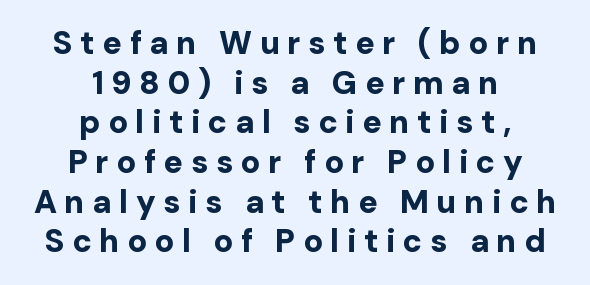
The image shows 32 px bold sans-serif type, upright; set centered, line spacing 1.24x, unusually wide letter spacing (+0.24 em), not underlined; low stroke contrast and a medium x-height.
